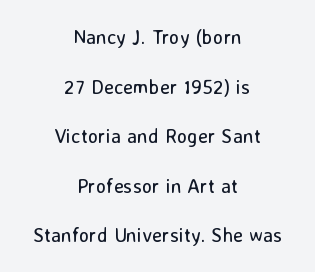
{"italic": "no", "bold": "no", "underline": "no", "align": "center", "line_spacing": "loose", "line_spacing_ratio": 2.48, "letter_spacing": "normal", "letter_spacing_em": 0.0, "glyph_px": 20}
